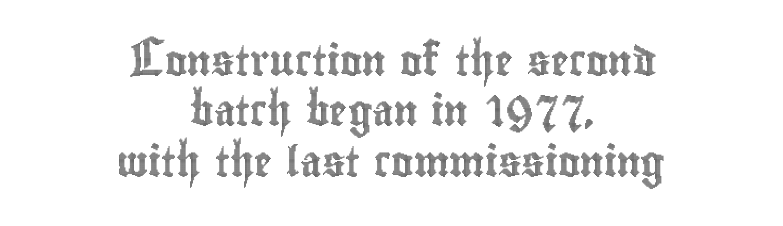
Every stem runs plumb, perpendicular to the baseline. Type without underlining. This sample has the flowing, uneven cadence of proportional lettering. The passage shown has conventional tracking throughout. A centered setting, common on invitations and titles, is used for this passage.
